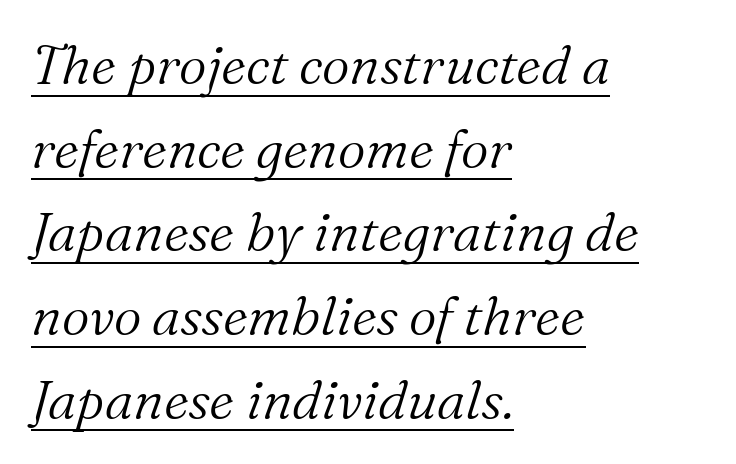
The image shows 54 px light serif type, italic (leaning right); set left-aligned, normal line spacing (1.55x), normal letter spacing, underlined; medium stroke contrast and a medium x-height.
